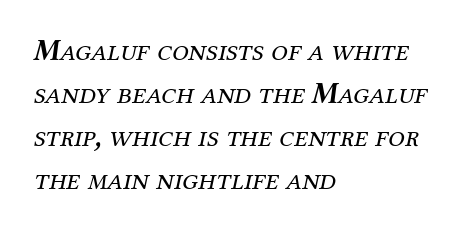
Q: Is the text bold? A: No.
Q: Is the text italic (slanted)? A: Yes, it leans right by about 12 degrees.
Q: Is the typeface a serif or a sans-serif typeface? A: Serif.
Q: Is the text underlined? A: No.
Q: How is the paragraph aligned? A: Left-aligned.
Q: Is the spacing between letters normal or unusually wide? A: Normal.
Q: Is the spacing between lines tight, normal or loose? A: Normal.
Q: Width (condensed, normal, or wide)? A: Normal.
Q: Stroke contrast? A: Medium.
Q: x-height? A: Medium.
Q: Monospaced? A: No.
